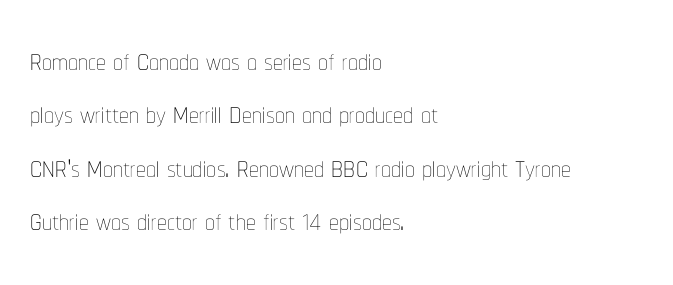
The specimen reads as upright at a glance. Clear beneath every line of the passage. Whoever set this chose a conventional vertical rhythm. Weight class: somewhere from thin through regular. The rag falls on the right side of this text block.
